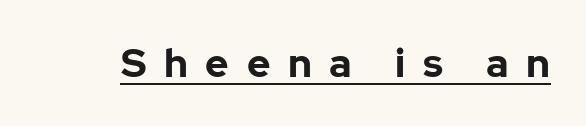
The image shows 40 px bold sans-serif type, upright; set unusually wide letter spacing (+0.44 em), underlined; low stroke contrast and a medium x-height.
